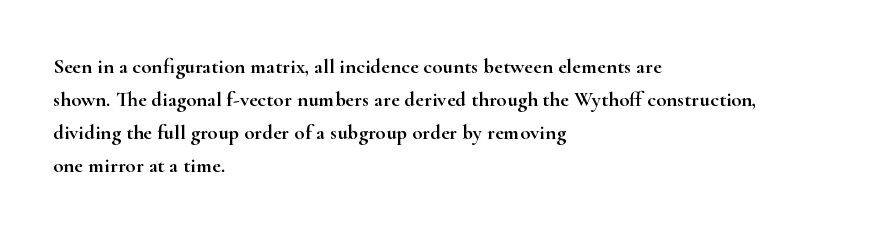
{"italic": "no", "underline": "no", "align": "left", "line_spacing": "normal", "line_spacing_ratio": 1.57, "letter_spacing": "normal", "letter_spacing_em": 0.0, "glyph_px": 21}
